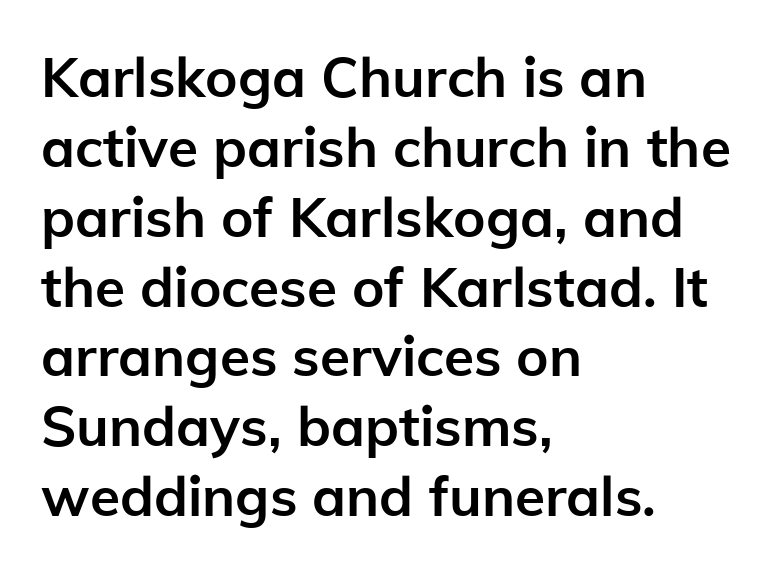
Is the letter spacing exaggerated? No — it looks like the ordinary default. The font family rendered here belongs to the sans-serif group. Line spacing here is normal. The glyphs have the mass of a bold cut.
